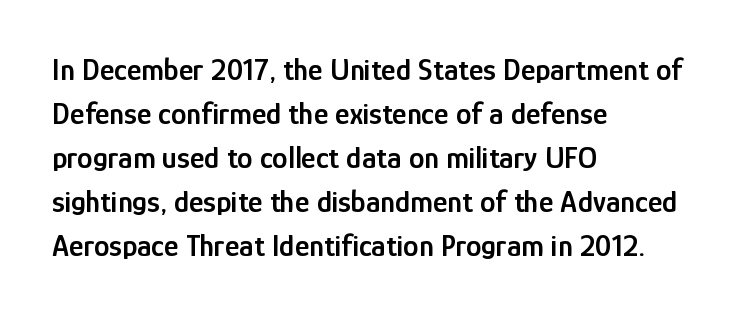
No feet cap the strokes, marking this as sans-serif type. The passage shown stacks its lines at a standard gap. The compositor pushed each line to the left boundary. The glyphs have the mass of a demibold cut, below bold. Descenders hang freely into open space.
